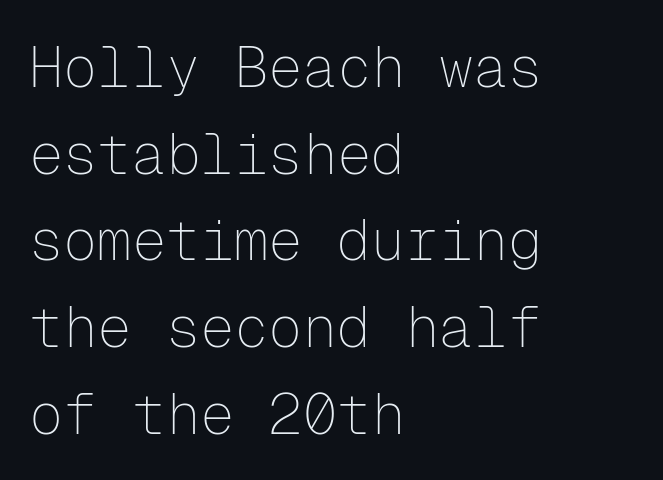
The image shows 57 px thin sans-serif type, upright, monospaced; set left-aligned, normal line spacing (1.52x), normal letter spacing, not underlined; low stroke contrast and a medium x-height.
